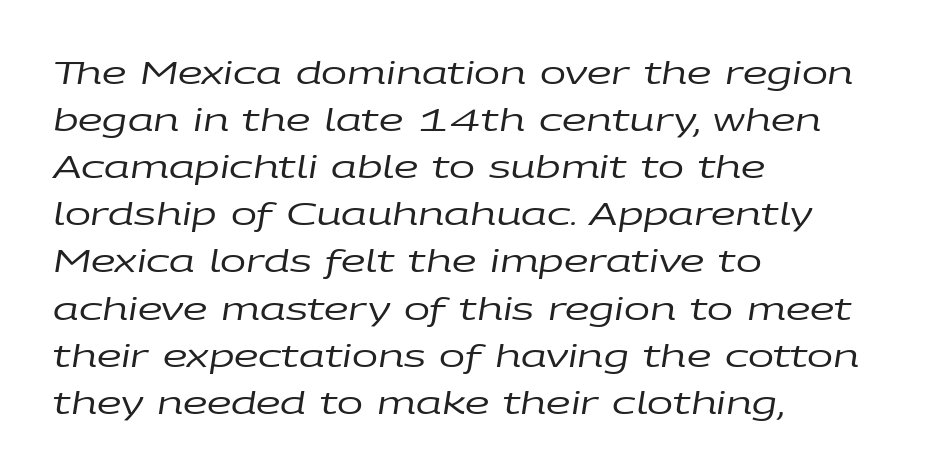
The font's italic variant was chosen for this text. A typesetter would call this zero additional tracking. In terms of leading, this rendering sits right in the middle. The face used here is proportionally spaced, like ordinary book or web type. Does the copy run flush right? No — it runs flush left. Unmarked baselines from the first word to the last.
